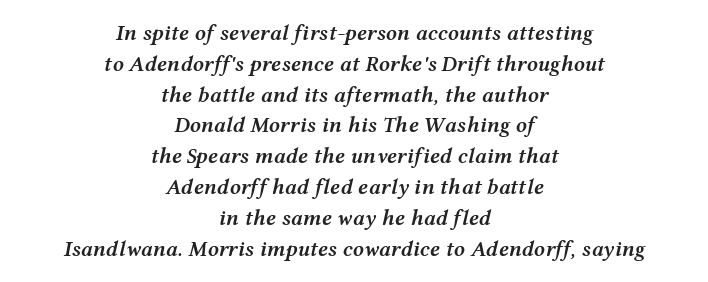
The typesetter chose a symmetrical, centered arrangement here. The typesetting leans somewhat heavy: a semibold. Letter spacing: default. The face used here has a pronounced slope to its letters. These lines sit exactly where default settings would place them.
